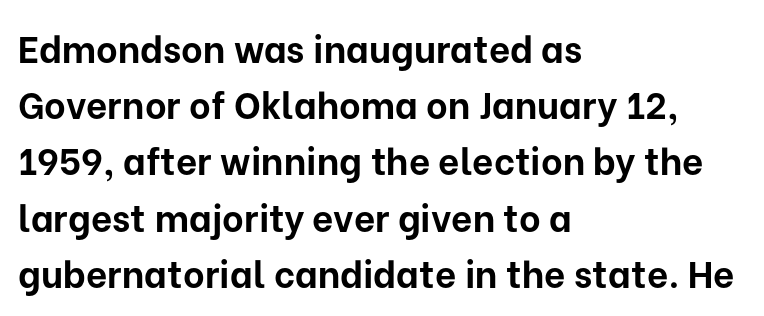
The image shows 37 px bold sans-serif type, upright; set left-aligned, normal line spacing (1.52x), normal letter spacing, not underlined; low stroke contrast and a medium x-height.
